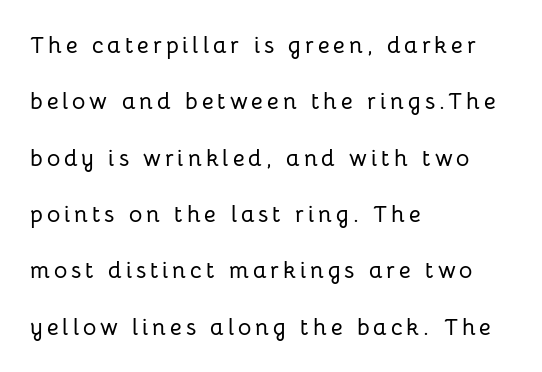
{"italic": "no", "underline": "no", "align": "left", "line_spacing": "loose", "line_spacing_ratio": 2.45, "glyph_px": 23}
